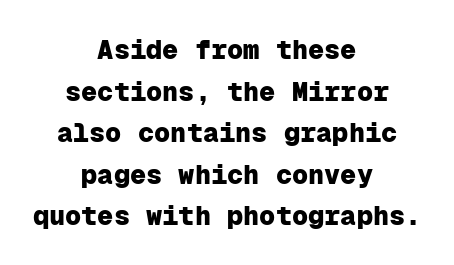
Q: Is the text bold? A: Yes.
Q: Is the text italic (slanted)? A: No, it is upright.
Q: Is the text underlined? A: No.
Q: How is the paragraph aligned? A: Centered.
Q: Is the spacing between letters normal or unusually wide? A: Normal.
Q: Is the spacing between lines tight, normal or loose? A: Normal.
